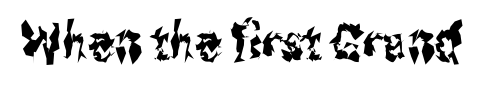
{"serif": "no", "italic": "no", "width": "condensed", "stroke_contrast": "medium", "x_height": "medium", "monospaced": "no", "underline": "no", "letter_spacing": "normal", "letter_spacing_em": 0.0, "glyph_px": 51}
